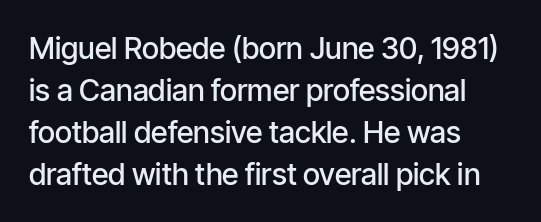
Q: Is the text bold? A: Semi-bold.
Q: Is the text italic (slanted)? A: No, it is upright.
Q: Is the typeface a serif or a sans-serif typeface? A: Sans-serif.
Q: Is the text underlined? A: No.
Q: How is the paragraph aligned? A: Left-aligned.
Q: Is the spacing between letters normal or unusually wide? A: Normal.
Q: Is the spacing between lines tight, normal or loose? A: Normal.
Q: Width (condensed, normal, or wide)? A: Condensed.
Q: Stroke contrast? A: Low.
Q: x-height? A: Medium.
Q: Monospaced? A: No.
